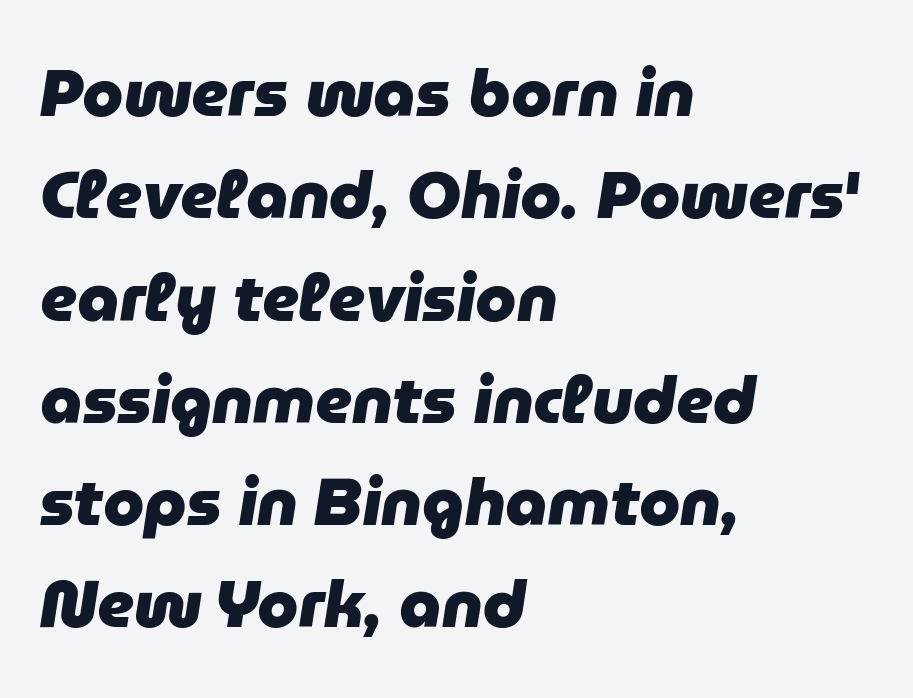
{"italic": "yes", "lean": "right", "slant_degrees": 9, "bold": "yes", "weight": "heavy", "width": "normal", "stroke_contrast": "low", "x_height": "medium", "monospaced": "no", "underline": "no", "align": "left", "line_spacing": "normal", "line_spacing_ratio": 1.55, "letter_spacing": "normal", "letter_spacing_em": 0.0, "glyph_px": 66}
